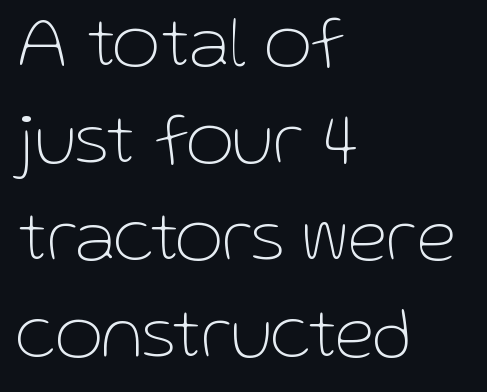
Tall strokes in this sample are plumb rather than angled. Caption: standard tracking, unaltered. This sample has the flowing, uneven cadence of proportional lettering. Line spacing here is normal.
